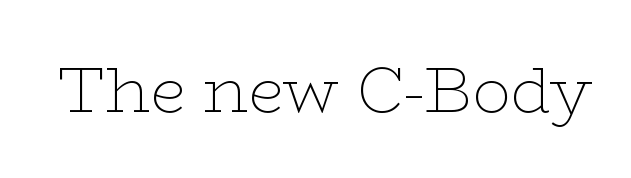
Q: Is the text bold? A: No.
Q: Is the text italic (slanted)? A: No, it is upright.
Q: Is the typeface a serif or a sans-serif typeface? A: Serif.
Q: Is the text underlined? A: No.
Q: Is the spacing between letters normal or unusually wide? A: Normal.
Q: Width (condensed, normal, or wide)? A: Wide.
Q: Stroke contrast? A: Low.
Q: x-height? A: Medium.
Q: Monospaced? A: No.
